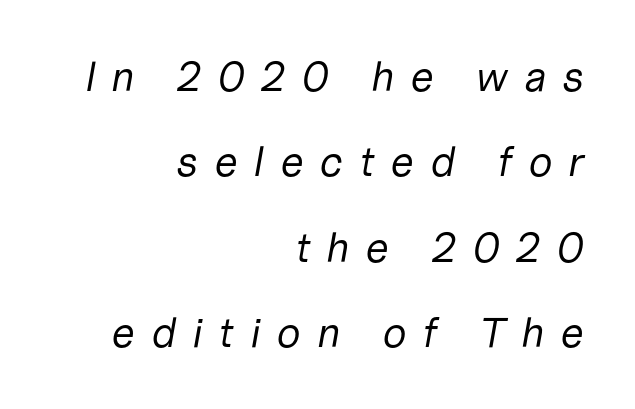
{"italic": "yes", "lean": "right", "slant_degrees": 10, "bold": "no", "weight": "regular", "width": "normal", "stroke_contrast": "low", "x_height": "medium", "monospaced": "no", "underline": "no", "align": "right", "line_spacing": "loose", "line_spacing_ratio": 2.03, "letter_spacing": "wide", "letter_spacing_em": 0.37, "glyph_px": 42}
